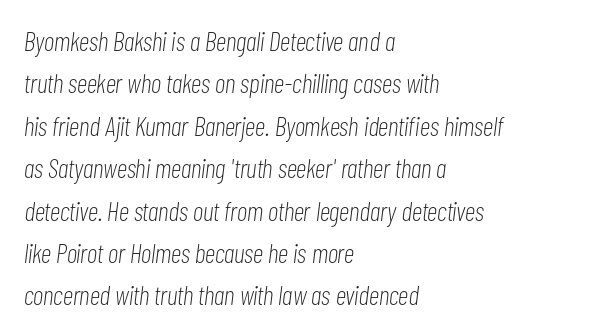
The image shows 27 px text type, italic (leaning right); set left-aligned, normal line spacing (1.57x), normal letter spacing, not underlined.
